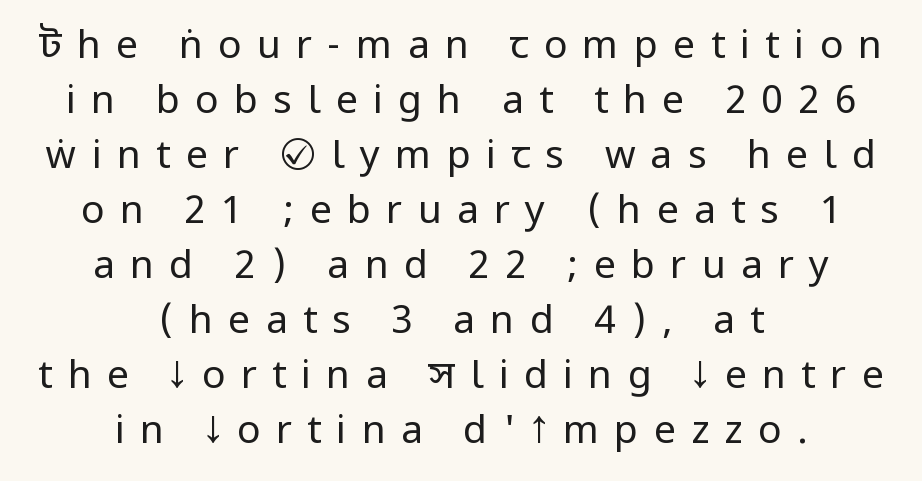
Q: Is the text bold? A: No.
Q: Is the text italic (slanted)? A: No, it is upright.
Q: Is the typeface a serif or a sans-serif typeface? A: Sans-serif.
Q: Is the text underlined? A: No.
Q: How is the paragraph aligned? A: Centered.
Q: Is the spacing between letters normal or unusually wide? A: Unusually wide.
Q: Is the spacing between lines tight, normal or loose? A: Normal.
Q: Width (condensed, normal, or wide)? A: Condensed.
Q: Stroke contrast? A: Low.
